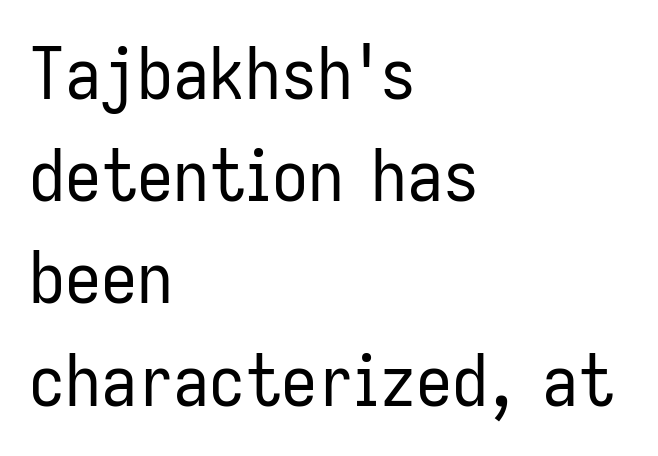
The typesetter chose a ragged-right arrangement here. Bare-footed words on every line. The typography opts for an upright posture over an oblique one. The letters advance in unequal steps, a hallmark of proportional type. Weight class: somewhere from thin through regular. Rows of type keep a routine distance in the vertical direction.
